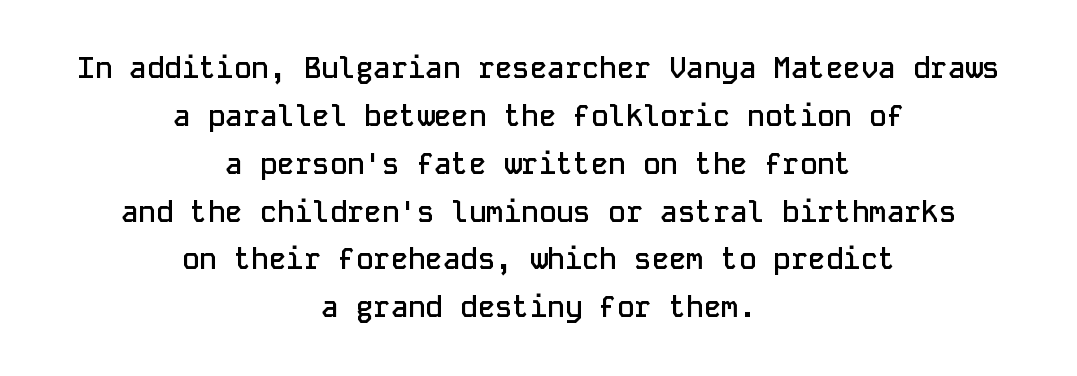
The passage shown has conventional tracking throughout. Look at the stroke-to-counter ratio: somewhat heavy, a semibold. The glyphs in this specimen are sans serif. The rag falls on both sides of this text block equally. Beneath every word, the page is bare.
